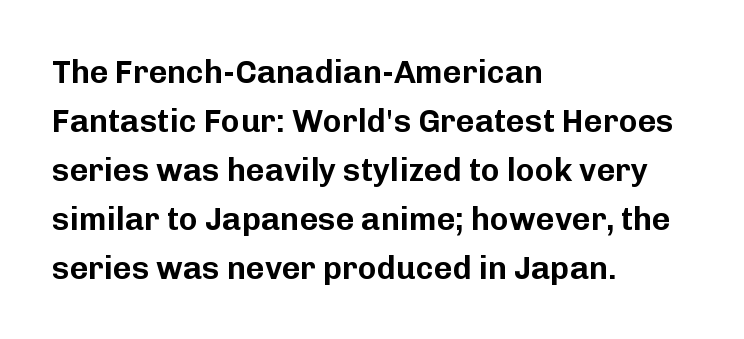
{"serif": "no", "italic": "no", "width": "normal", "stroke_contrast": "low", "x_height": "medium", "monospaced": "no", "underline": "no", "align": "left", "line_spacing": "normal", "line_spacing_ratio": 1.53, "letter_spacing": "normal", "letter_spacing_em": 0.0, "glyph_px": 32}
